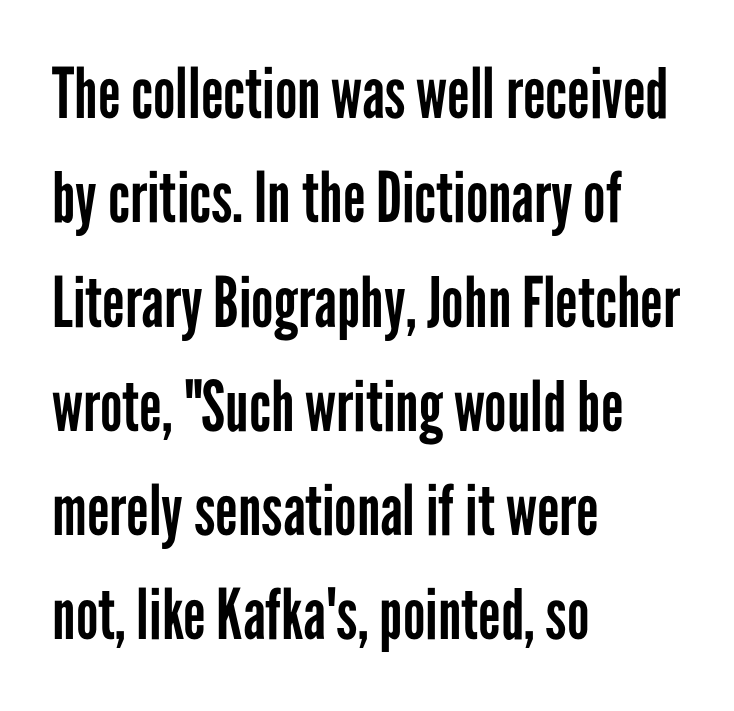
The image shows 70 px regular-weight, condensed sans-serif type, upright; set left-aligned, normal line spacing (1.49x), normal letter spacing, not underlined; low stroke contrast and a medium x-height.
